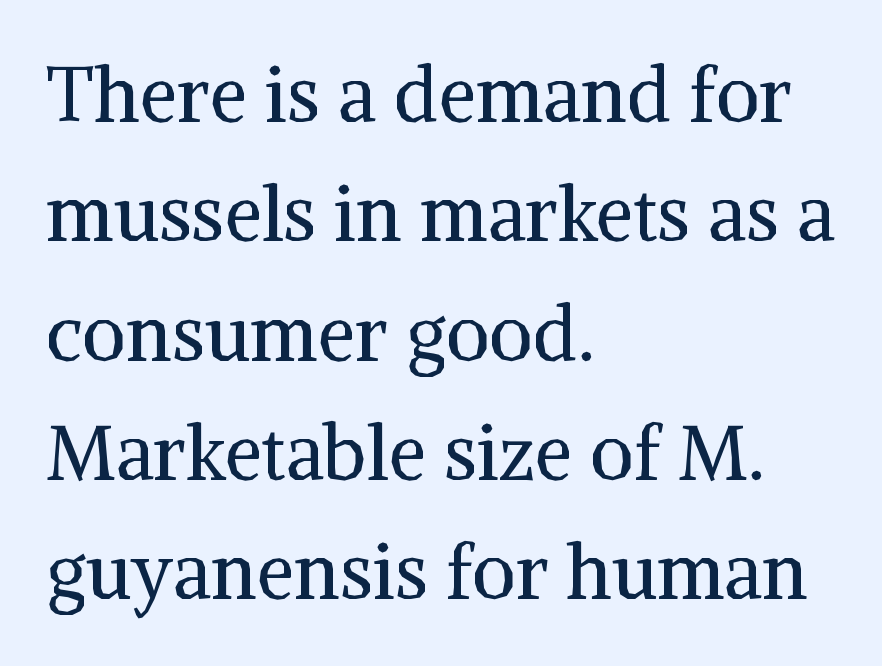
Q: Is the text bold? A: No.
Q: Is the text italic (slanted)? A: No, it is upright.
Q: Is the typeface a serif or a sans-serif typeface? A: Serif.
Q: Is the text underlined? A: No.
Q: How is the paragraph aligned? A: Left-aligned.
Q: Is the spacing between letters normal or unusually wide? A: Normal.
Q: Is the spacing between lines tight, normal or loose? A: Normal.
Q: Width (condensed, normal, or wide)? A: Normal.
Q: Stroke contrast? A: Medium.
Q: x-height? A: Medium.
Q: Monospaced? A: No.
